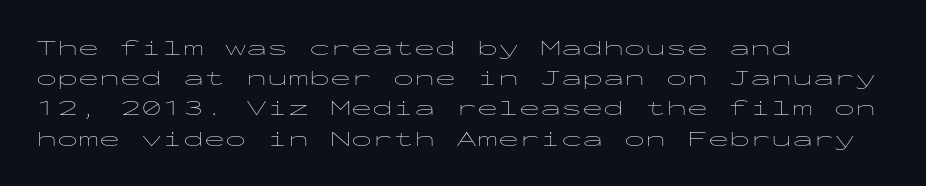
Regarding leading, the lines here are spaced in the standard way. Underline: absent. A classic flush-left, rag-right setting is used for this passage. Every character sits straight up, as roman type does.
